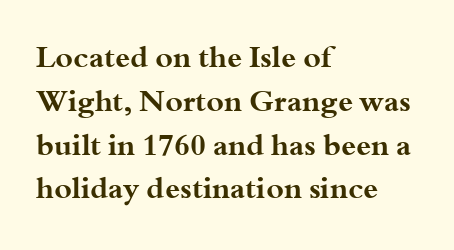
Q: Is the text bold? A: Yes.
Q: Is the text italic (slanted)? A: No, it is upright.
Q: Is the typeface a serif or a sans-serif typeface? A: Serif.
Q: Is the text underlined? A: No.
Q: How is the paragraph aligned? A: Left-aligned.
Q: Is the spacing between letters normal or unusually wide? A: Normal.
Q: Is the spacing between lines tight, normal or loose? A: Normal.
Q: Width (condensed, normal, or wide)? A: Wide.
Q: Stroke contrast? A: Medium.
Q: x-height? A: Small.
Q: Monospaced? A: No.
